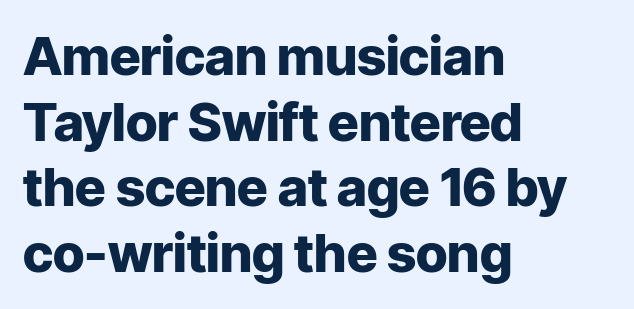
Q: Is the text bold? A: Yes.
Q: Is the text italic (slanted)? A: No, it is upright.
Q: Is the typeface a serif or a sans-serif typeface? A: Sans-serif.
Q: Is the text underlined? A: No.
Q: How is the paragraph aligned? A: Left-aligned.
Q: Is the spacing between letters normal or unusually wide? A: Normal.
Q: Width (condensed, normal, or wide)? A: Normal.
Q: Stroke contrast? A: Low.
Q: x-height? A: Medium.
Q: Monospaced? A: No.
